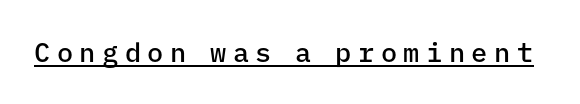
When letters stand straight like this, we call the style roman or upright. Does a line run under the words? Yes, clearly. Look at the tracking — it's clearly loosened, letters drifting apart. Typesetter's note: demi weight, one step under bold.
